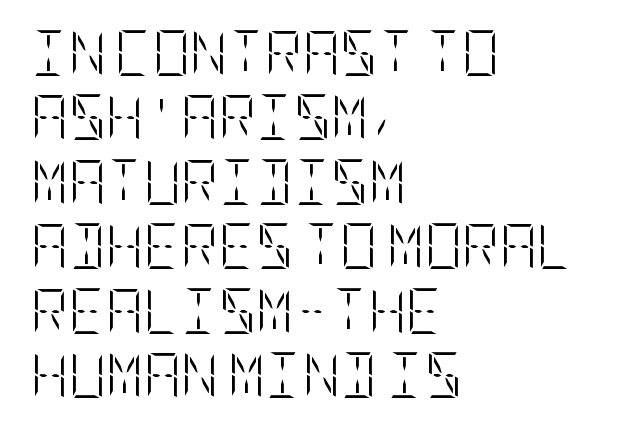
{"italic": "no", "bold": "no", "weight": "light", "width": "condensed", "stroke_contrast": "low", "x_height": "large", "underline": "no", "align": "left", "line_spacing": "normal", "line_spacing_ratio": 1.4, "letter_spacing": "normal", "letter_spacing_em": 0.0, "glyph_px": 46}
